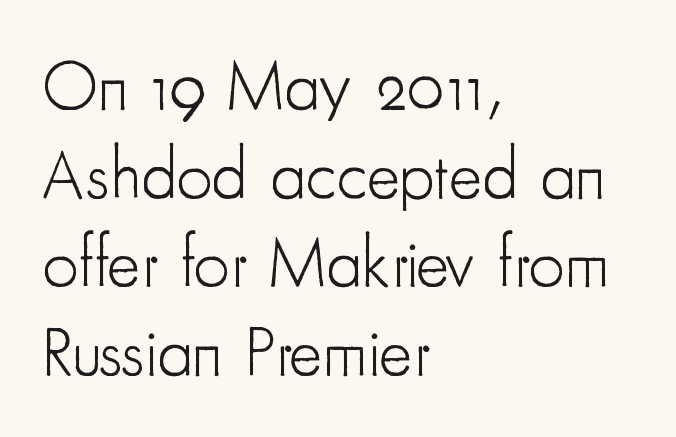
These lines are set flush left with a ragged right edge. Bare-footed words on every line. Between one letter and the next there's only the usual sliver of space. The rendering uses natural spacing where letterforms have individual widths.
